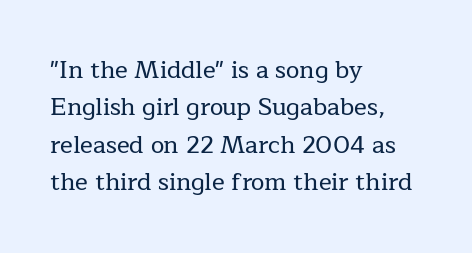
Q: Is the text italic (slanted)? A: No, it is upright.
Q: Is the text underlined? A: No.
Q: How is the paragraph aligned? A: Left-aligned.
Q: Is the spacing between letters normal or unusually wide? A: Normal.
Q: Is the spacing between lines tight, normal or loose? A: Normal.
